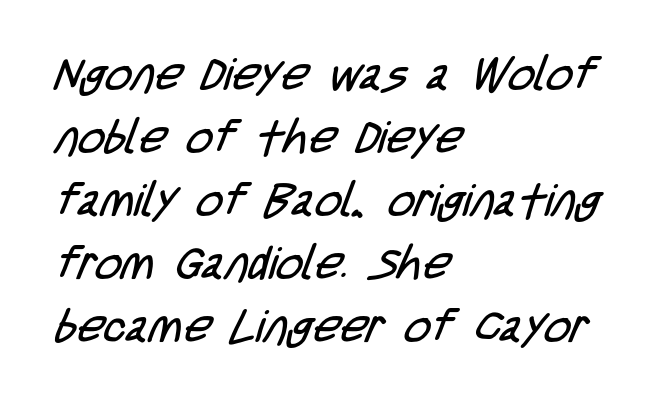
Ink coverage per letter is moderate at most. Looks like regular typesetting: each glyph gets only the width it needs. The text was rendered using a sans face with plain stroke endings. Nobody touched the tracking dial on this one. In CSS terms this would be text-align: left.
